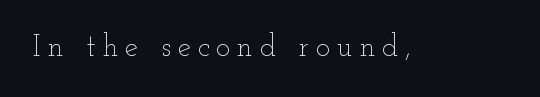
Q: Is the text bold? A: No.
Q: Is the text italic (slanted)? A: No, it is upright.
Q: Is the text underlined? A: No.
Q: Is the spacing between letters normal or unusually wide? A: Unusually wide.
Q: Width (condensed, normal, or wide)? A: Wide.
Q: Stroke contrast? A: Low.
Q: x-height? A: Small.
Q: Monospaced? A: No.
